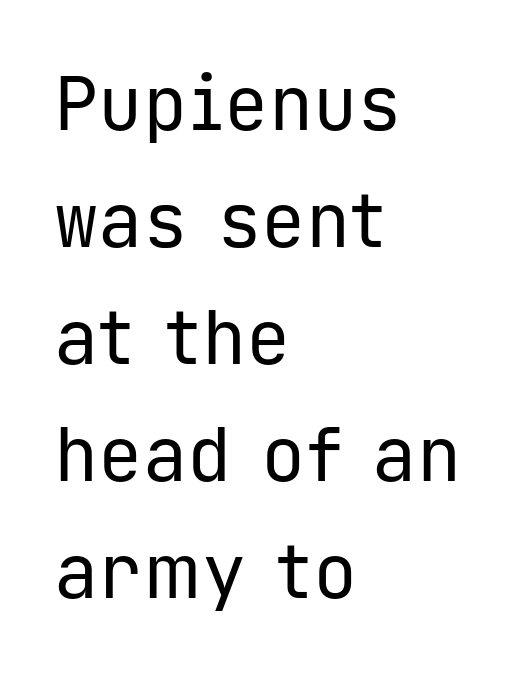
Interline gaps are of average width in this sample. The letters march in equal steps, a hallmark of fixed-pitch type. These lines stack with their left ends in a neat column. Unlike a traditional serif, this face leaves its strokes unadorned. Stem width sits at or under what a default text font uses. The typography opts for an upright posture over an oblique one.
